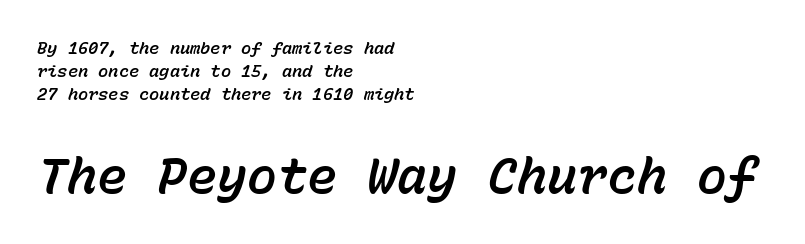
The composition opens small and finishes big. Yep, that's italic — everything's leaning. How would I describe the line gaps? Plain and ordinary. Note the uniform advance width — an 'i' takes as much space as an 'm'. Nothing unusual about the tracking: characters are spaced as the font intends. A bare baseline throughout the passage.
